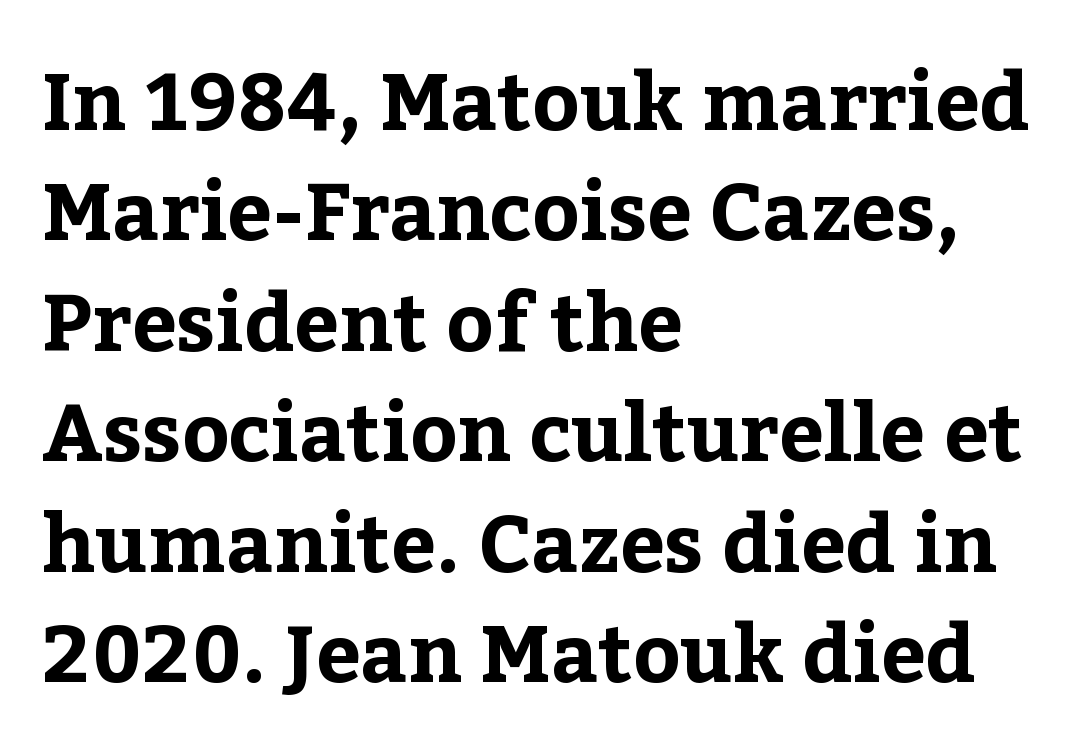
Q: Is the text bold? A: Yes.
Q: Is the text italic (slanted)? A: No, it is upright.
Q: Is the typeface a serif or a sans-serif typeface? A: Serif.
Q: Is the text underlined? A: No.
Q: How is the paragraph aligned? A: Left-aligned.
Q: Is the spacing between letters normal or unusually wide? A: Normal.
Q: Is the spacing between lines tight, normal or loose? A: Normal.
Q: Width (condensed, normal, or wide)? A: Normal.
Q: Stroke contrast? A: Low.
Q: x-height? A: Medium.
Q: Monospaced? A: No.
